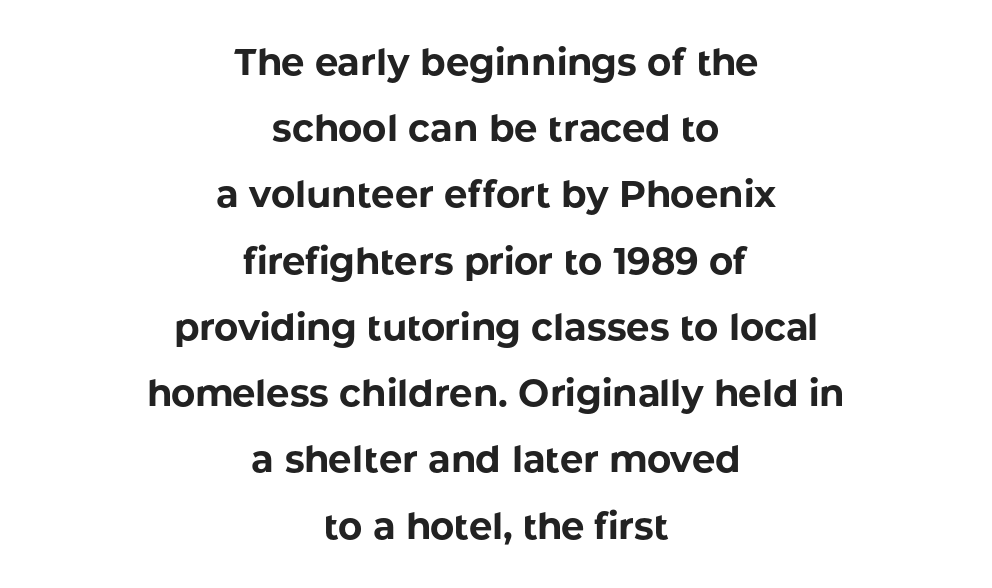
{"serif": "no", "italic": "no", "bold": "yes", "weight": "bold", "width": "normal", "stroke_contrast": "low", "x_height": "medium", "monospaced": "no", "underline": "no", "align": "center", "line_spacing_ratio": 1.79, "letter_spacing": "normal", "letter_spacing_em": 0.0, "glyph_px": 37}
